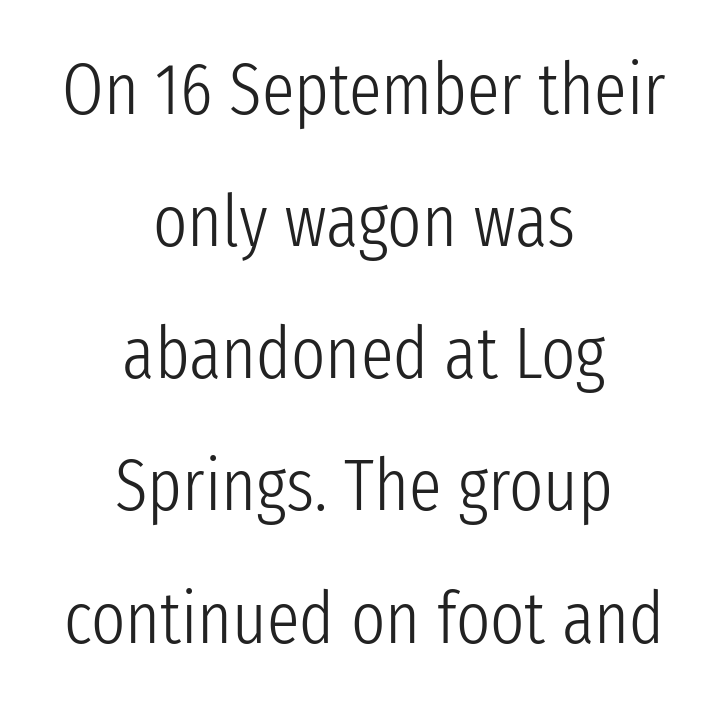
The image shows 73 px light, condensed sans-serif type, upright; set centered, line spacing 1.81x, normal letter spacing, not underlined; low stroke contrast and a medium x-height.
